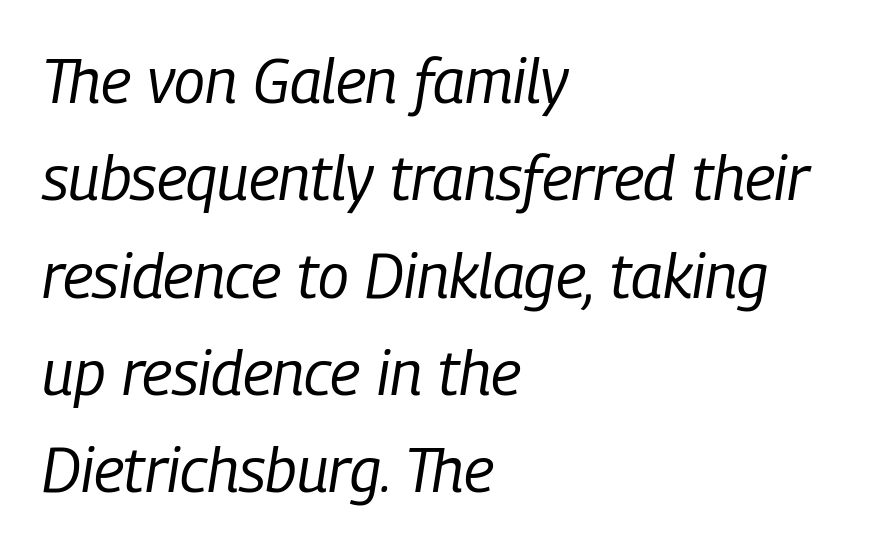
{"italic": "yes", "lean": "right", "slant_degrees": 9, "bold": "no", "weight": "regular", "width": "condensed", "stroke_contrast": "low", "x_height": "medium", "monospaced": "no", "underline": "no", "align": "left", "line_spacing": "normal", "line_spacing_ratio": 1.57, "letter_spacing": "normal", "letter_spacing_em": 0.0, "glyph_px": 62}
